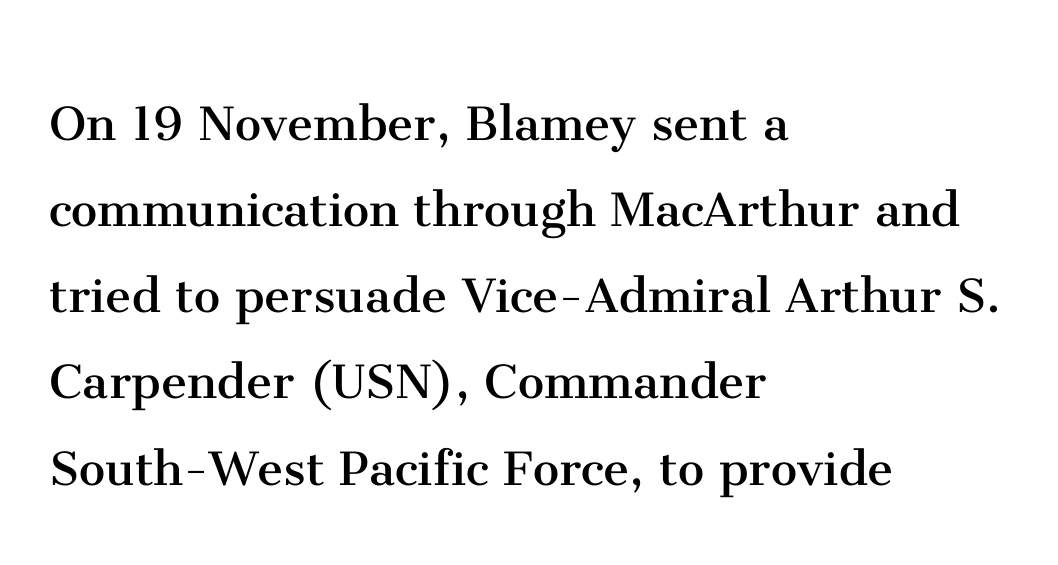
Nothing unusual about the tracking: characters are spaced as the font intends. The string is rendered with underlining switched off. Rendered with straight, roman letterforms. Think of a printed novel: that variable character pitch is what you see here.
